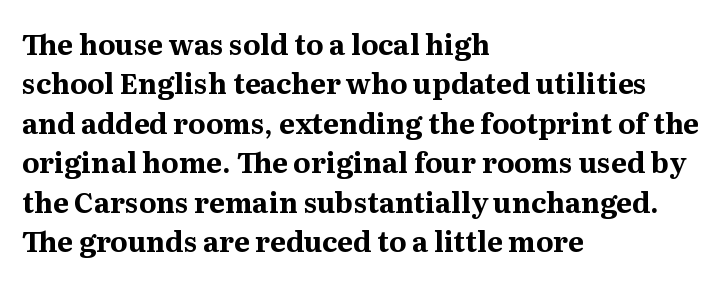
The image shows 28 px bold serif type, upright; set left-aligned, normal line spacing (1.41x), normal letter spacing, not underlined; medium stroke contrast and a medium x-height.
